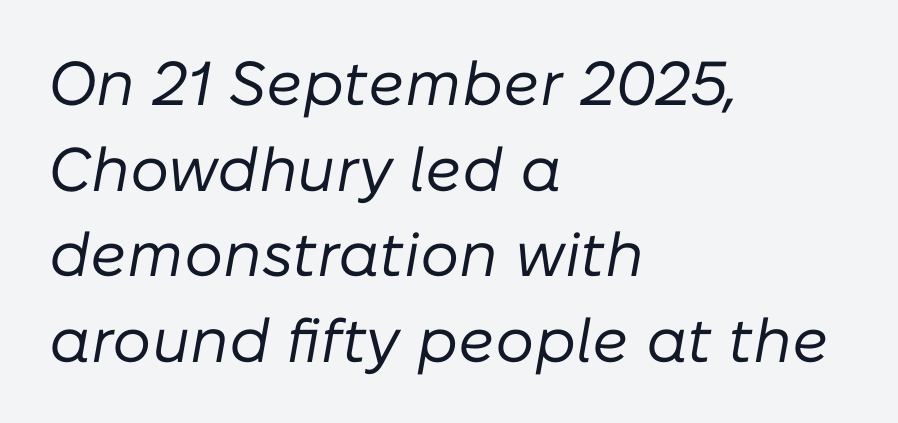
Default kerning and tracking; the words read as compact shapes. Counters stay open thanks to moderate or lighter strokes. Is this a fixed-width face? No — the glyphs have proportional, varying widths. Regular leading.
